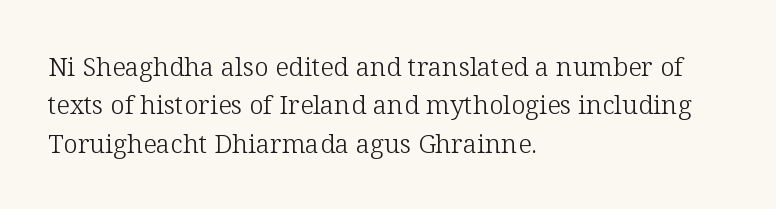
The image shows 26 px text type, upright; set left-aligned, normal line spacing (1.48x), normal letter spacing, not underlined.
